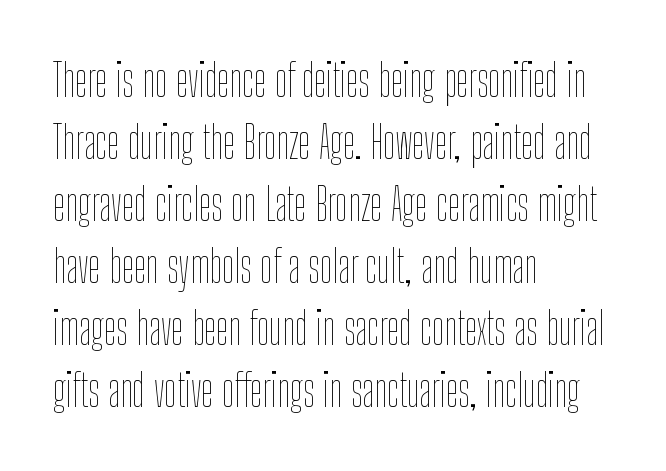
The space beneath each line is pristine and unruled. The face used here is proportionally spaced, like ordinary book or web type. These lines were composed using upright roman letters. All the whitespace from short lines collects on the right. Compared with typical body copy, the letter spacing here is the same. No letter is thick-stroked: the sample isn't bold.
